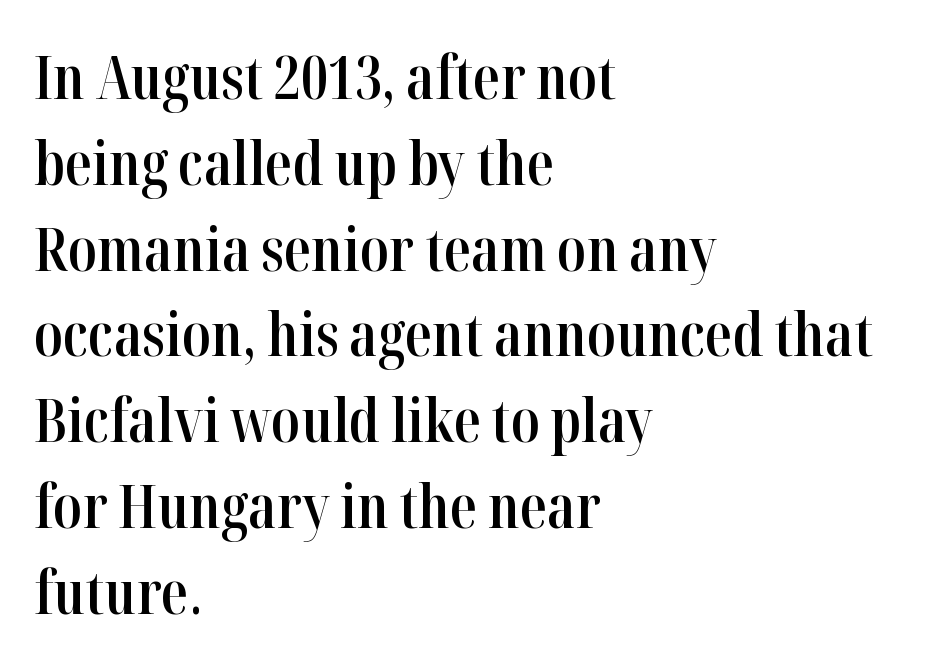
The image shows 60 px semibold, condensed serif type, upright; set left-aligned, normal line spacing (1.43x), normal letter spacing, not underlined; high stroke contrast and a medium x-height.
